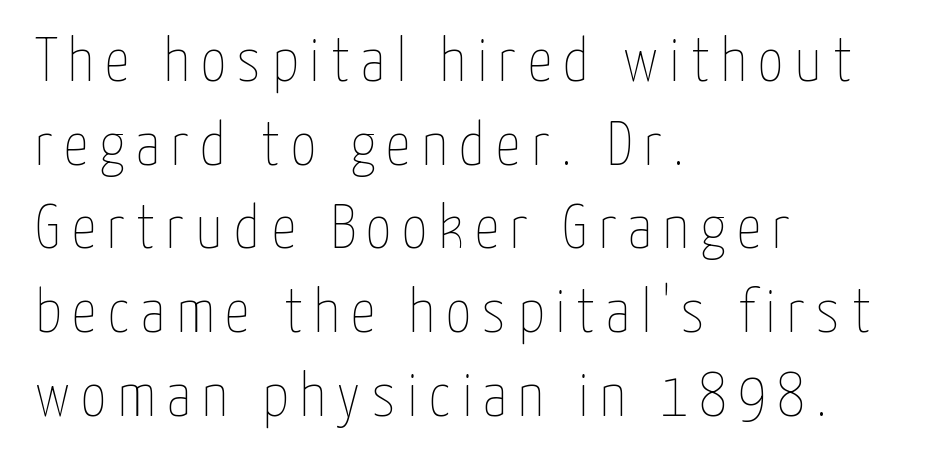
{"italic": "no", "bold": "no", "weight": "thin", "width": "condensed", "stroke_contrast": "low", "x_height": "medium", "monospaced": "no", "underline": "no", "align": "left", "line_spacing": "normal", "line_spacing_ratio": 1.35, "glyph_px": 62}
